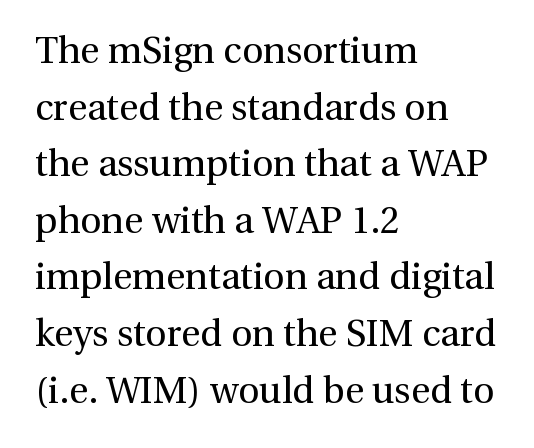
{"serif": "yes", "italic": "no", "bold": "no", "weight": "regular", "width": "normal", "x_height": "medium", "monospaced": "no", "underline": "no", "align": "left", "line_spacing": "normal", "line_spacing_ratio": 1.53, "letter_spacing": "normal", "letter_spacing_em": 0.0, "glyph_px": 37}
